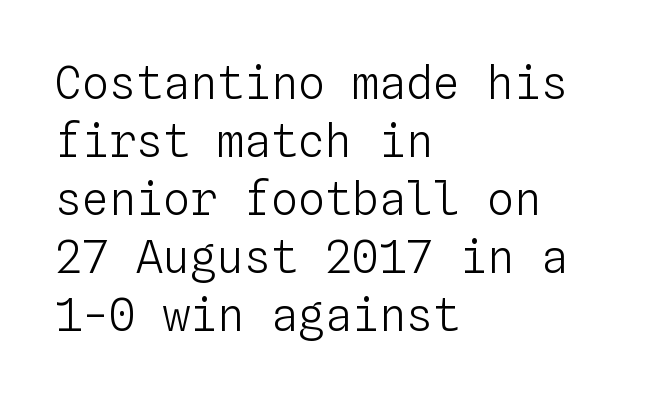
What's the leading like? Ordinary, nothing unusual. Look at the tracking — it's just the regular setting, nothing added. Is there any slant? The stems are plumb. The face used here is monospaced, like something from a code editor. Any mark beneath the type? The region is blank.
